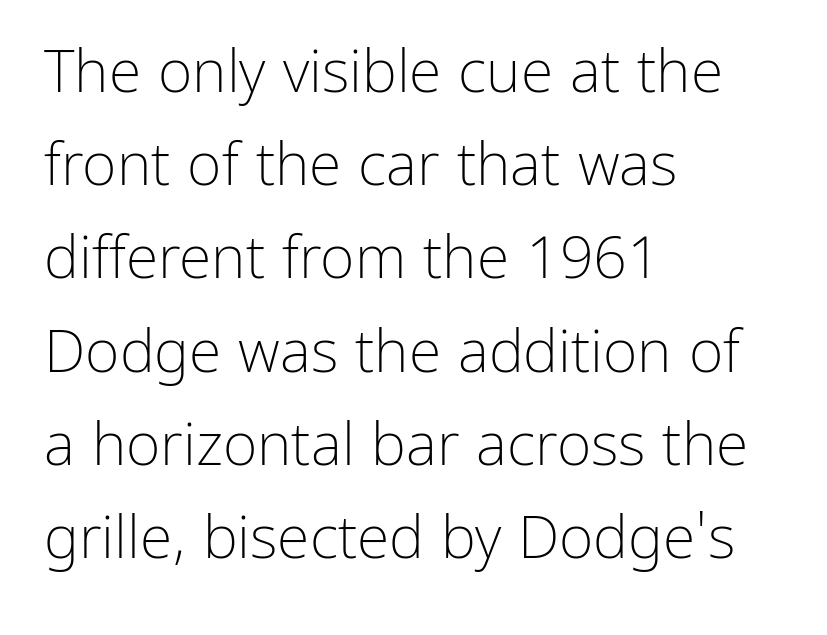
Q: Is the text bold? A: No.
Q: Is the text italic (slanted)? A: No, it is upright.
Q: Is the typeface a serif or a sans-serif typeface? A: Sans-serif.
Q: Is the text underlined? A: No.
Q: How is the paragraph aligned? A: Left-aligned.
Q: Is the spacing between letters normal or unusually wide? A: Normal.
Q: Is the spacing between lines tight, normal or loose? A: Normal.
Q: Width (condensed, normal, or wide)? A: Normal.
Q: Stroke contrast? A: Low.
Q: x-height? A: Medium.
Q: Monospaced? A: No.
